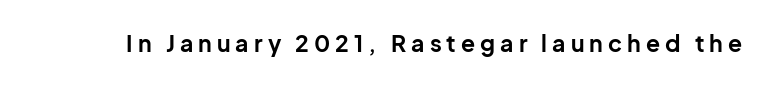
The space directly below the letters is spotless. Rendered with straight, roman letterforms. Substantial extra tracking has been applied to these lines. Bold? Absolutely — the strokes are thick and heavy.
